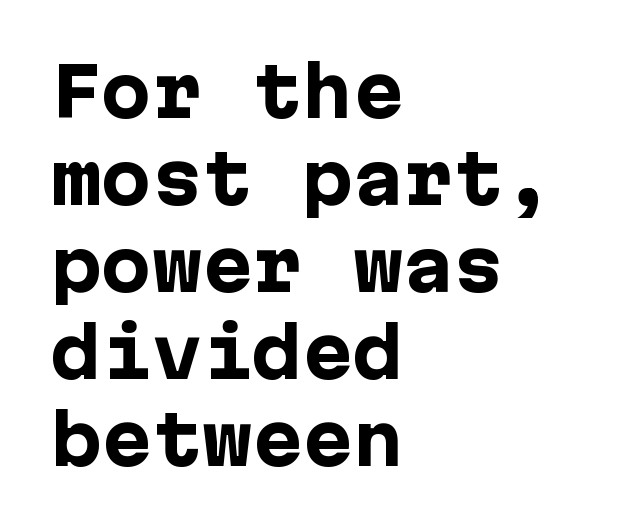
There is no visible air inserted between adjacent glyphs. Nope, no serifs anywhere on these letters. The letters are bold, with thick, heavy strokes. The lettering stays uniformly vertical, giving the passage a roman look.
